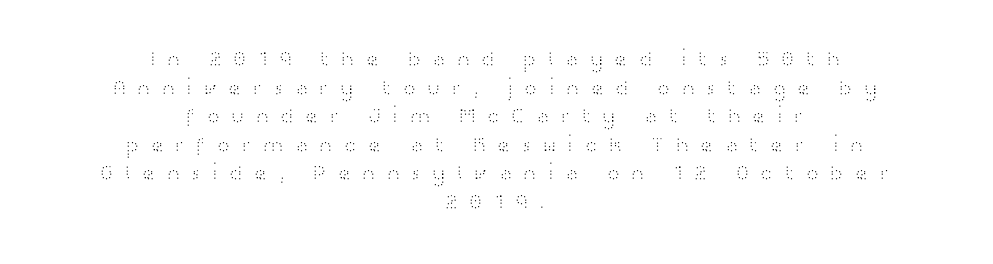
Ink coverage per letter is moderate at most. Any mark beneath the type? The region is blank. Does the lettering tilt? It doesn't — this is upright. You could only call the tracking loose — the letters float apart.
